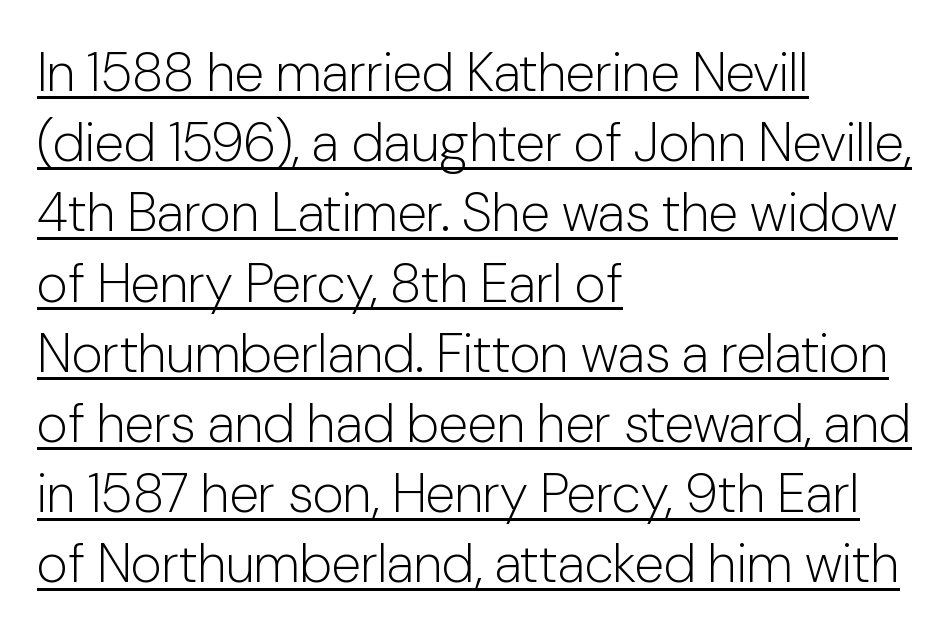
Q: Is the text bold? A: No.
Q: Is the text italic (slanted)? A: No, it is upright.
Q: Is the typeface a serif or a sans-serif typeface? A: Sans-serif.
Q: Is the text underlined? A: Yes.
Q: How is the paragraph aligned? A: Left-aligned.
Q: Is the spacing between letters normal or unusually wide? A: Normal.
Q: Is the spacing between lines tight, normal or loose? A: Normal.
Q: Width (condensed, normal, or wide)? A: Normal.
Q: Stroke contrast? A: Low.
Q: x-height? A: Medium.
Q: Monospaced? A: No.
